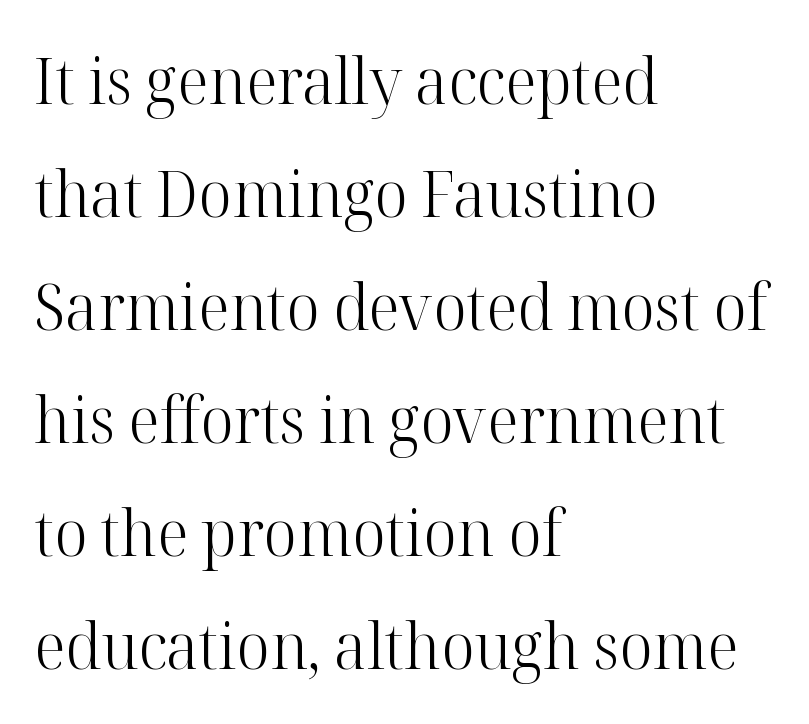
The image shows 65 px light serif type, upright; set left-aligned, line spacing 1.74x, normal letter spacing, not underlined; high stroke contrast and a medium x-height.
